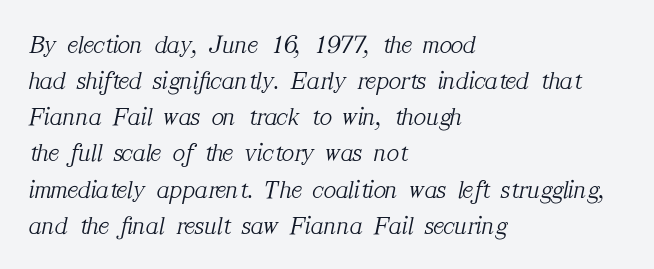
What's the leading like? Ordinary, nothing unusual. The paragraph has a hard left edge and a soft right edge. The glyphs look as if they've been sheared to an angle. The space beneath each line is pristine and unruled. Tracking value appears to be zero — textbook default spacing. Each stroke keeps to a modest, everyday thickness or less.
